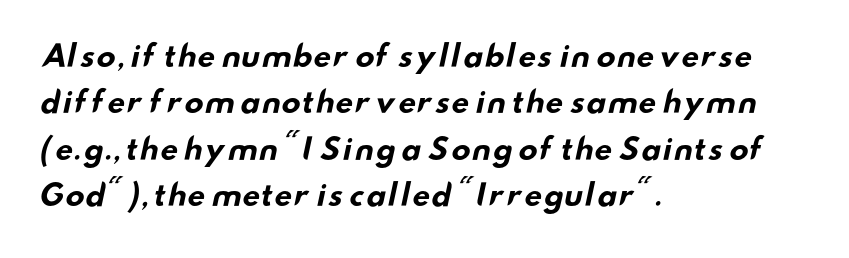
The image shows 29 px bold, wide sans-serif type; set left-aligned, normal line spacing (1.6x), normal letter spacing, not underlined; low stroke contrast and a small x-height.
